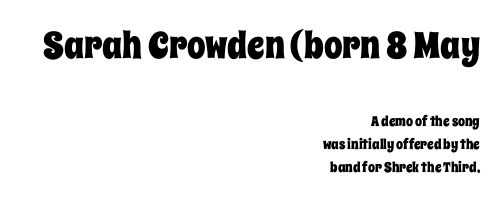
Q: Is the text italic (slanted)? A: No, it is upright.
Q: Is the text underlined? A: No.
Q: How is the paragraph aligned? A: Right-aligned.
Q: Is the spacing between letters normal or unusually wide? A: Normal.
Q: Is the spacing between lines tight, normal or loose? A: Normal.
Q: Which block of text is set in a larger size, the first (top) or the second (bottom)? A: The first (top) one.
Q: Width (condensed, normal, or wide)? A: Condensed.
Q: Stroke contrast? A: Low.
Q: x-height? A: Large.
Q: Monospaced? A: No.
